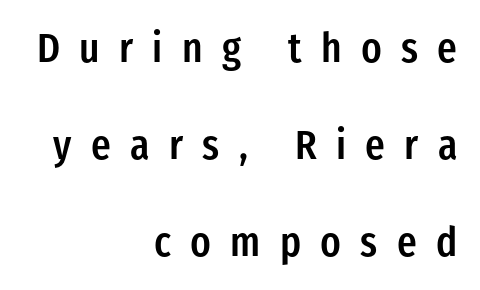
The image shows 41 px semibold, condensed sans-serif type, upright; set right-aligned, loose line spacing (2.36x), unusually wide letter spacing (+0.47 em), not underlined; low stroke contrast and a medium x-height.
